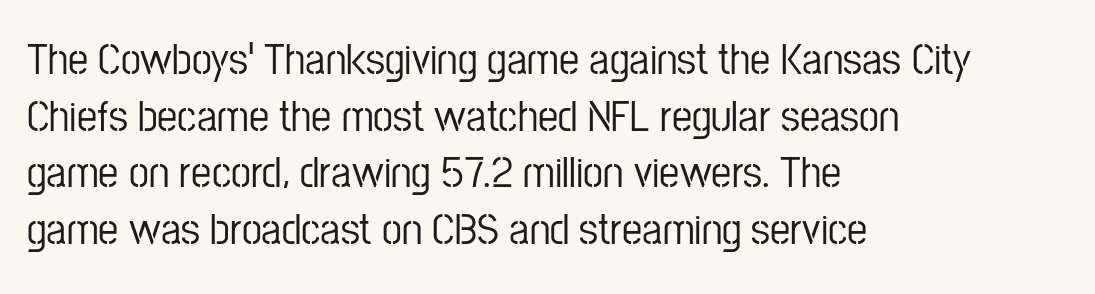
Q: Is the text italic (slanted)? A: No, it is upright.
Q: Is the typeface a serif or a sans-serif typeface? A: Sans-serif.
Q: Is the text underlined? A: No.
Q: How is the paragraph aligned? A: Left-aligned.
Q: Is the spacing between letters normal or unusually wide? A: Normal.
Q: Is the spacing between lines tight, normal or loose? A: Normal.
Q: Width (condensed, normal, or wide)? A: Condensed.
Q: Stroke contrast? A: Low.
Q: x-height? A: Medium.
Q: Monospaced? A: No.
